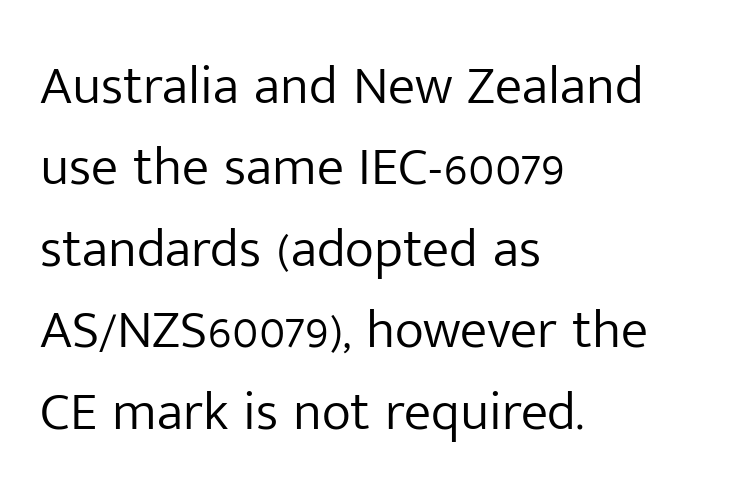
{"serif": "no", "italic": "no", "bold": "no", "weight": "light", "width": "normal", "stroke_contrast": "low", "x_height": "medium", "monospaced": "no", "underline": "no", "align": "left", "line_spacing": "normal", "line_spacing_ratio": 1.48, "letter_spacing": "normal", "letter_spacing_em": 0.0, "glyph_px": 55}
